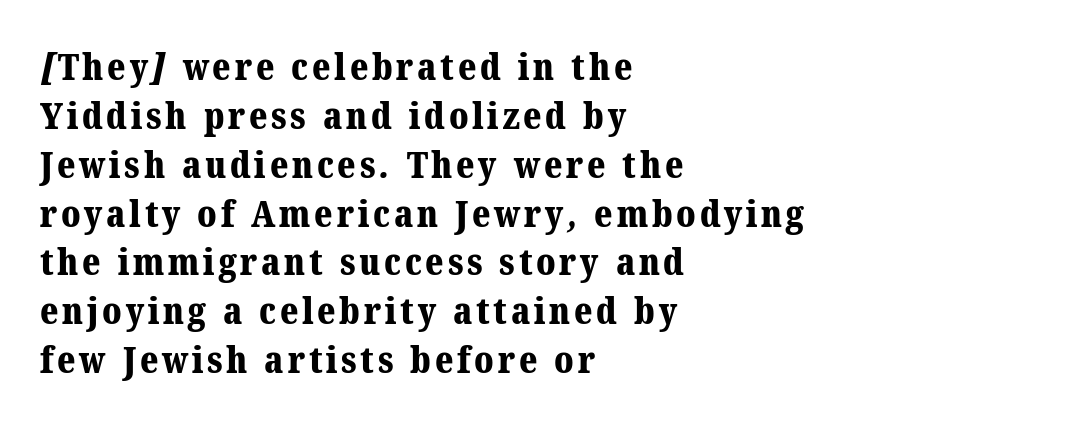
Q: Is the text bold? A: Yes.
Q: Is the typeface a serif or a sans-serif typeface? A: Serif.
Q: Is the text underlined? A: No.
Q: How is the paragraph aligned? A: Left-aligned.
Q: Is the spacing between lines tight, normal or loose? A: Normal.
Q: Width (condensed, normal, or wide)? A: Normal.
Q: Stroke contrast? A: Medium.
Q: x-height? A: Medium.
Q: Monospaced? A: No.
